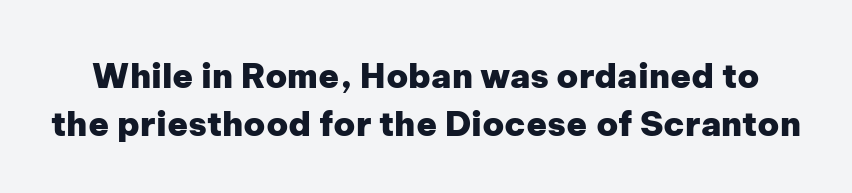
Q: Is the text bold? A: Yes.
Q: Is the text italic (slanted)? A: No, it is upright.
Q: Is the typeface a serif or a sans-serif typeface? A: Sans-serif.
Q: Is the text underlined? A: No.
Q: Is the spacing between letters normal or unusually wide? A: Normal.
Q: Is the spacing between lines tight, normal or loose? A: Normal.
Q: Width (condensed, normal, or wide)? A: Normal.
Q: Stroke contrast? A: Low.
Q: x-height? A: Medium.
Q: Monospaced? A: No.
